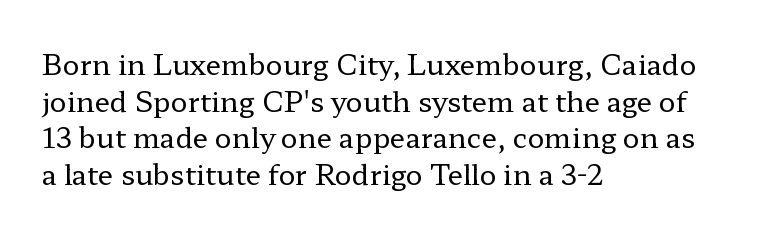
{"serif": "yes", "italic": "no", "bold": "no", "weight": "regular", "width": "wide", "stroke_contrast": "low", "x_height": "medium", "monospaced": "no", "underline": "no", "align": "left", "line_spacing": "normal", "line_spacing_ratio": 1.31, "letter_spacing": "normal", "letter_spacing_em": 0.0, "glyph_px": 28}
